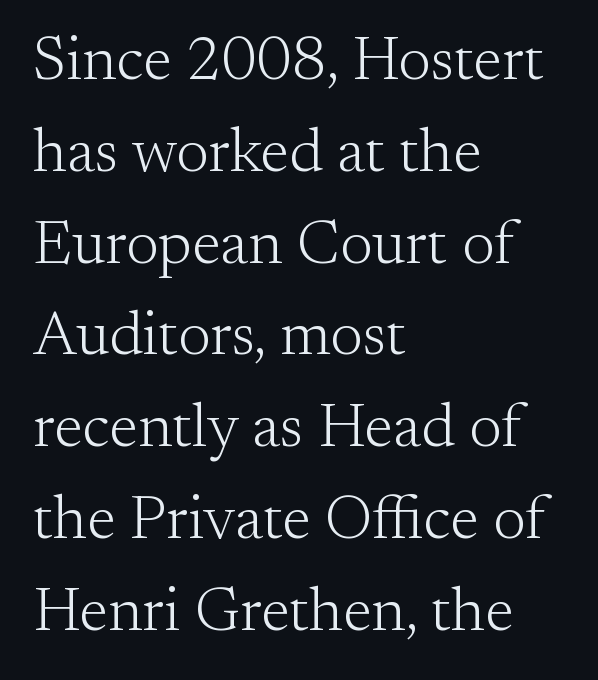
{"serif": "yes", "italic": "no", "bold": "no", "weight": "light", "width": "normal", "stroke_contrast": "medium", "x_height": "small", "monospaced": "no", "underline": "no", "align": "left", "line_spacing": "normal", "line_spacing_ratio": 1.48, "letter_spacing": "normal", "letter_spacing_em": 0.0, "glyph_px": 62}
